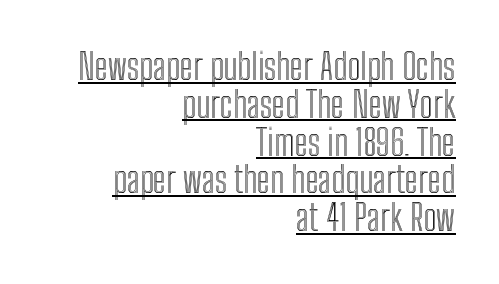
These lines are rendered in a variable-pitch font. The typesetter chose a ragged-left arrangement here. A typographer would call this underscored text. Here the glyphs are tracked normally, forming tight word shapes. Posture: straight, roman, zero tilt. Very little white space separates one row of letters from the next.
